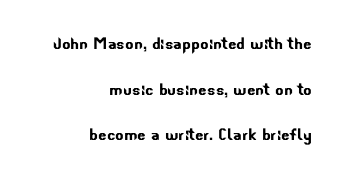
Q: Is the text underlined? A: No.
Q: How is the paragraph aligned? A: Right-aligned.
Q: Is the spacing between letters normal or unusually wide? A: Normal.
Q: Is the spacing between lines tight, normal or loose? A: Loose.
